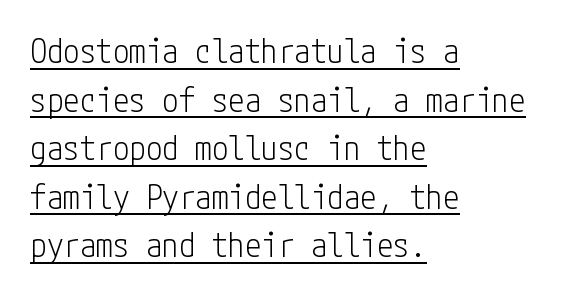
Notice how a bar underscores the lettering throughout. What kind of face is this? One without serifs — a sans. The letterforms sit at book weight or below. The lines are quadded left. Interline gaps are of average width in this sample. Italic: no, the glyphs are upright roman.
